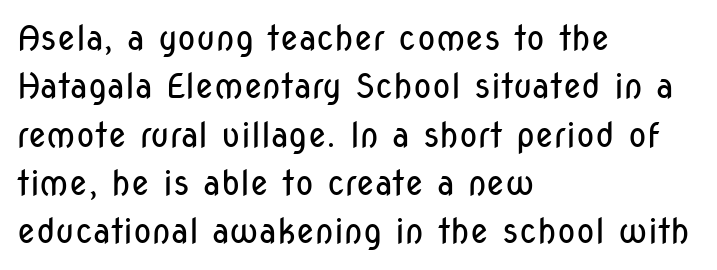
Q: Is the text bold? A: No.
Q: Is the text italic (slanted)? A: No, it is upright.
Q: Is the typeface a serif or a sans-serif typeface? A: Sans-serif.
Q: Is the text underlined? A: No.
Q: How is the paragraph aligned? A: Left-aligned.
Q: Is the spacing between letters normal or unusually wide? A: Normal.
Q: Is the spacing between lines tight, normal or loose? A: Normal.
Q: Width (condensed, normal, or wide)? A: Condensed.
Q: Stroke contrast? A: Low.
Q: x-height? A: Medium.
Q: Monospaced? A: No.
